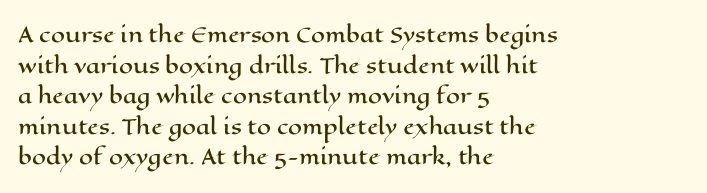
The image shows 20 px text type, upright; set left-aligned, normal line spacing (1.53x), normal letter spacing, not underlined.
